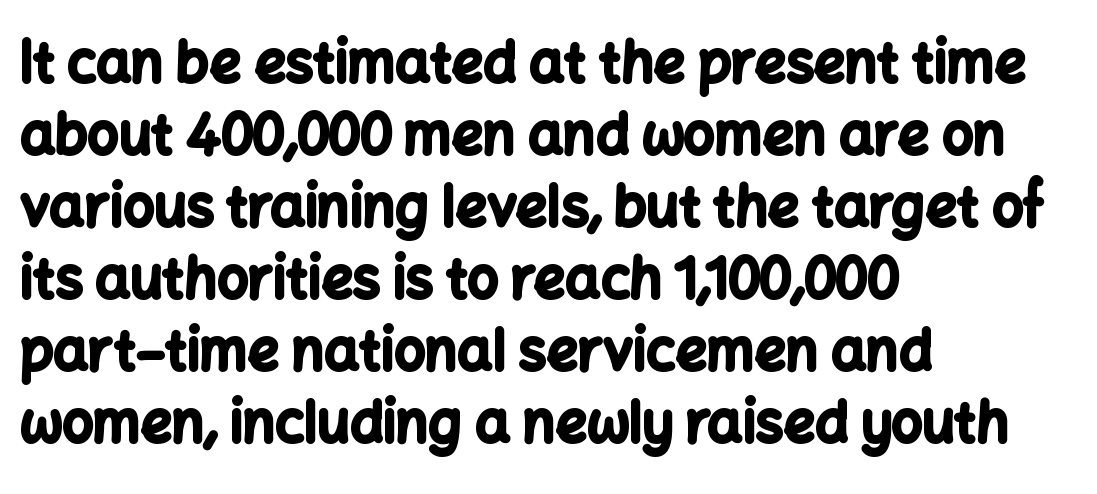
Letterform terminals end flat and unadorned throughout the passage. You'd pick this weight for a headline — it's a proper bold. Bare-footed words on every line. A typesetter would call this leading conventional body-copy spacing.
